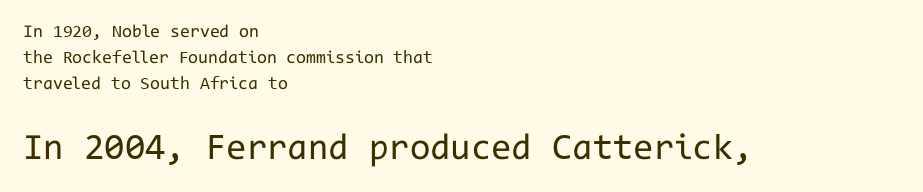
The image shows 37 px regular-weight sans-serif type, upright, monospaced; set left-aligned, normal line spacing (1.45x), normal letter spacing, not underlined; the second (bottom) block is 2.06x larger; low stroke contrast and a medium x-height.
